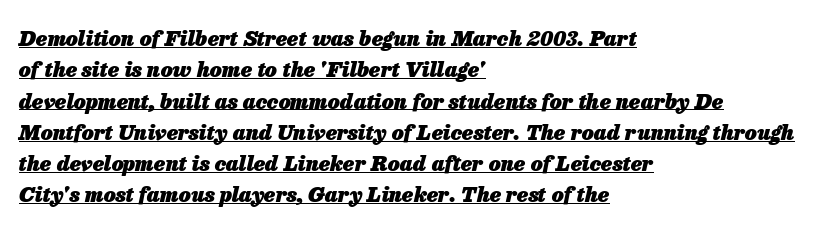
{"italic": "yes", "lean": "right", "slant_degrees": 13, "bold": "yes", "underline": "yes", "align": "left", "line_spacing": "normal", "line_spacing_ratio": 1.49, "letter_spacing": "normal", "letter_spacing_em": 0.0, "glyph_px": 21}
